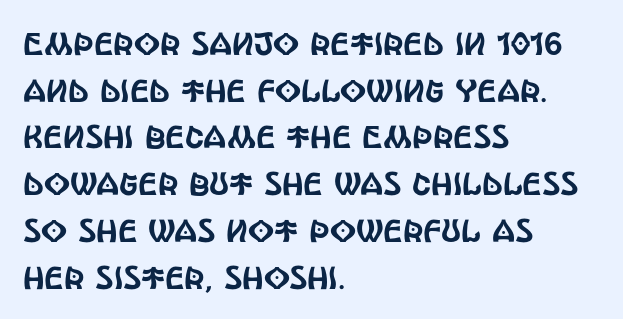
A typesetter would call this proportional, since set widths differ per character. Grotesque or geometric, the face here clearly has no serifs. The tracking reads as untouched default to a designer's eye. Line starts are locked; line ends wander. Honestly, the row spacing looks completely unremarkable.
